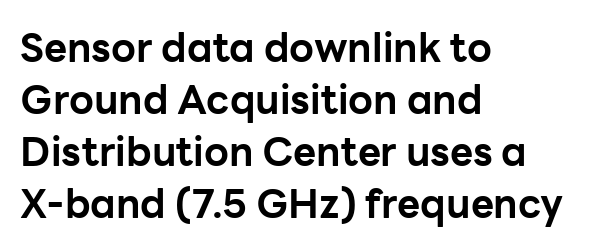
{"serif": "no", "italic": "no", "bold": "yes", "weight": "bold", "width": "normal", "stroke_contrast": "low", "x_height": "medium", "monospaced": "no", "underline": "no", "align": "left", "line_spacing": "normal", "line_spacing_ratio": 1.3, "letter_spacing": "normal", "letter_spacing_em": 0.0, "glyph_px": 40}
